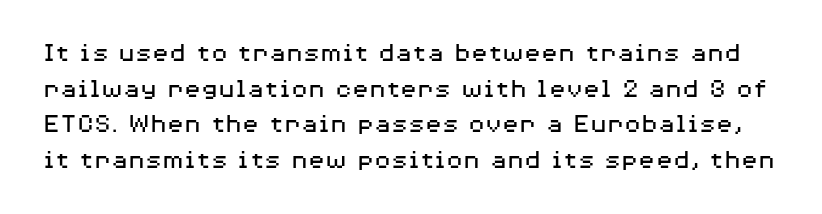
The image shows 28 px regular-weight, wide sans-serif type, upright; set normal line spacing (1.27x), normal letter spacing, not underlined; medium stroke contrast and a medium x-height.
